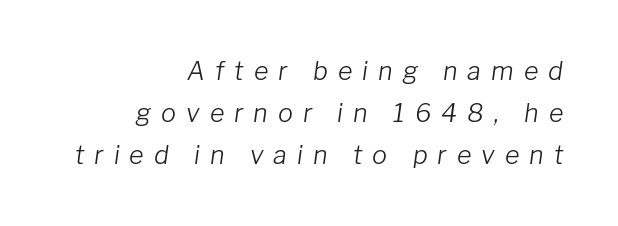
{"italic": "yes", "lean": "right", "slant_degrees": 8, "bold": "no", "underline": "no", "align": "right", "line_spacing": "normal", "line_spacing_ratio": 1.68, "letter_spacing": "wide", "letter_spacing_em": 0.4, "glyph_px": 25}
